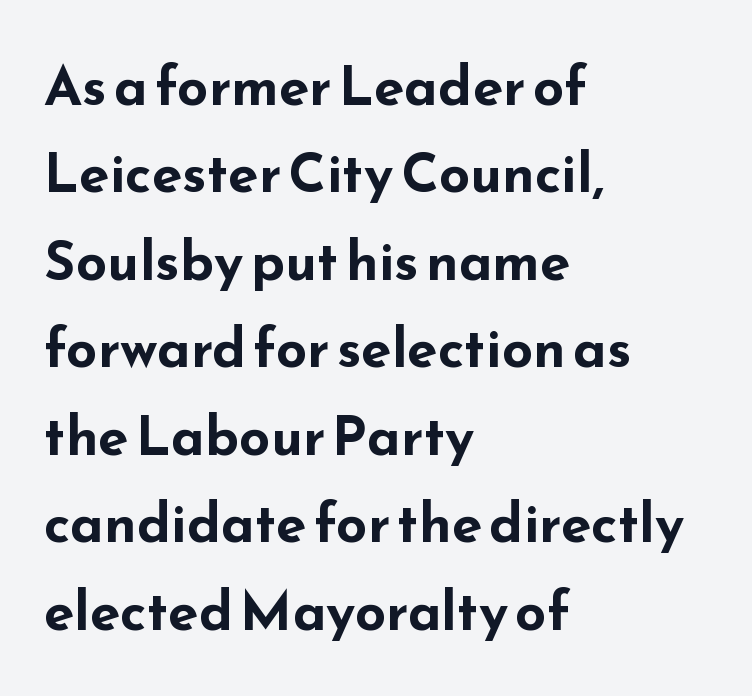
Q: Is the text bold? A: Yes.
Q: Is the text italic (slanted)? A: No, it is upright.
Q: Is the typeface a serif or a sans-serif typeface? A: Sans-serif.
Q: Is the text underlined? A: No.
Q: How is the paragraph aligned? A: Left-aligned.
Q: Is the spacing between letters normal or unusually wide? A: Normal.
Q: Is the spacing between lines tight, normal or loose? A: Normal.
Q: Width (condensed, normal, or wide)? A: Wide.
Q: Stroke contrast? A: Low.
Q: x-height? A: Small.
Q: Monospaced? A: No.
